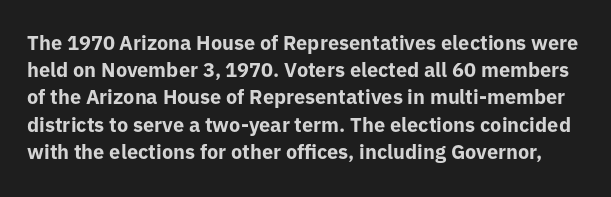
{"italic": "no", "bold": "yes", "underline": "no", "line_spacing": "normal", "line_spacing_ratio": 1.36, "letter_spacing": "normal", "letter_spacing_em": 0.0, "glyph_px": 20}
